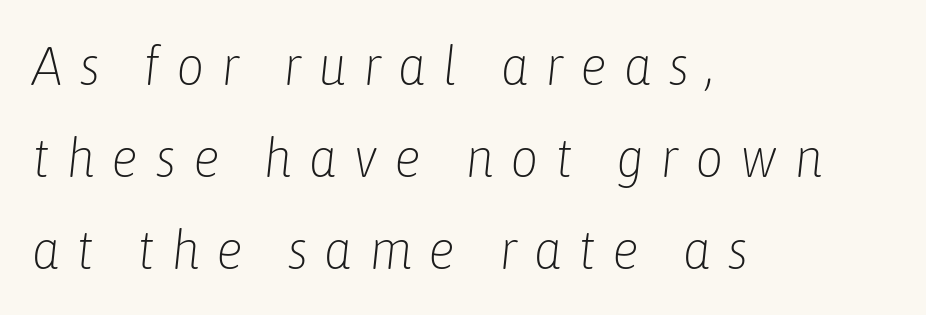
Q: Is the text bold? A: No.
Q: Is the text italic (slanted)? A: Yes, it leans right by about 6 degrees.
Q: Is the text underlined? A: No.
Q: How is the paragraph aligned? A: Left-aligned.
Q: Is the spacing between letters normal or unusually wide? A: Unusually wide.
Q: Is the spacing between lines tight, normal or loose? A: Normal.
Q: Width (condensed, normal, or wide)? A: Condensed.
Q: Stroke contrast? A: Low.
Q: x-height? A: Medium.
Q: Monospaced? A: No.
